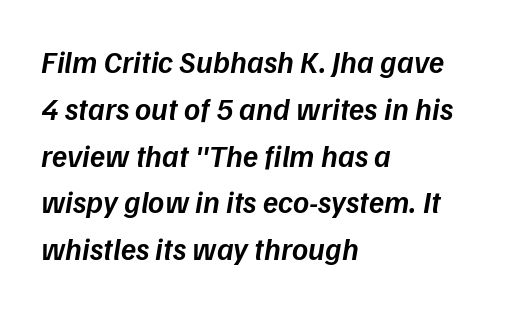
Q: Is the text bold? A: Semi-bold.
Q: Is the text italic (slanted)? A: Yes, it leans right by about 9 degrees.
Q: Is the text underlined? A: No.
Q: How is the paragraph aligned? A: Left-aligned.
Q: Is the spacing between letters normal or unusually wide? A: Normal.
Q: Is the spacing between lines tight, normal or loose? A: Normal.
Q: Width (condensed, normal, or wide)? A: Normal.
Q: Stroke contrast? A: Low.
Q: x-height? A: Medium.
Q: Monospaced? A: No.
